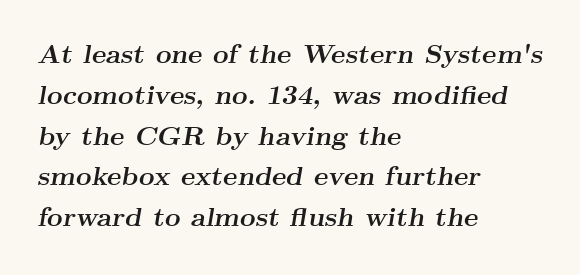
The image shows 27 px bold type, italic (leaning right); set left-aligned, normal line spacing (1.51x), normal letter spacing, not underlined.
